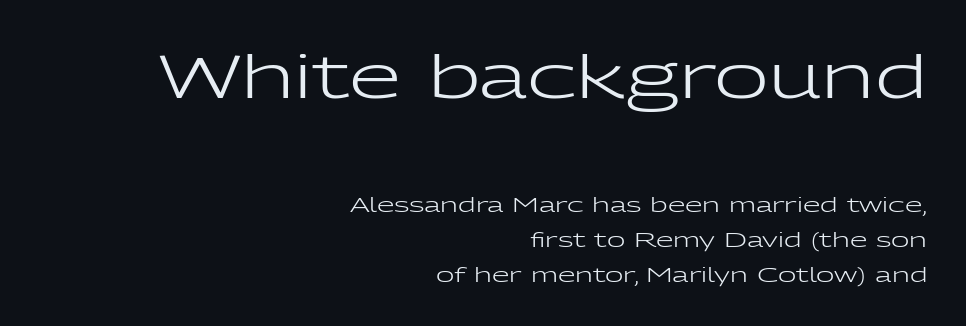
Observe the ordinary spacing: letters are neighbours, not strangers. What kind of face is this? One without serifs — a sans. The emphasis by scale lands on block number one, above. Descenders hang freely into open space. The passage shown is not bold in any degree.
